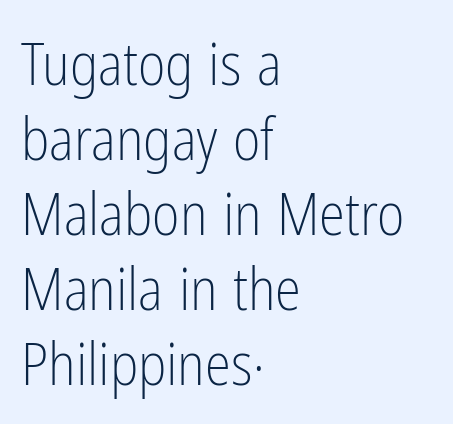
The image shows 59 px light, condensed sans-serif type, upright; set left-aligned, normal line spacing (1.27x), normal letter spacing, not underlined; low stroke contrast and a medium x-height.
